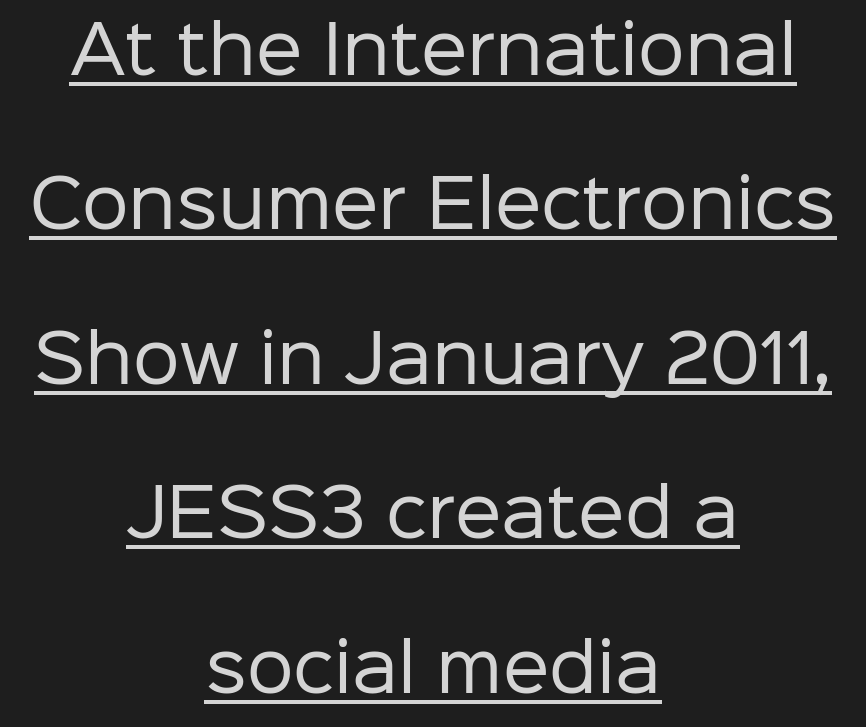
Q: Is the text bold? A: No.
Q: Is the text italic (slanted)? A: No, it is upright.
Q: Is the typeface a serif or a sans-serif typeface? A: Sans-serif.
Q: Is the text underlined? A: Yes.
Q: How is the paragraph aligned? A: Centered.
Q: Is the spacing between letters normal or unusually wide? A: Normal.
Q: Is the spacing between lines tight, normal or loose? A: Loose.
Q: Width (condensed, normal, or wide)? A: Normal.
Q: Stroke contrast? A: Low.
Q: x-height? A: Medium.
Q: Monospaced? A: No.
